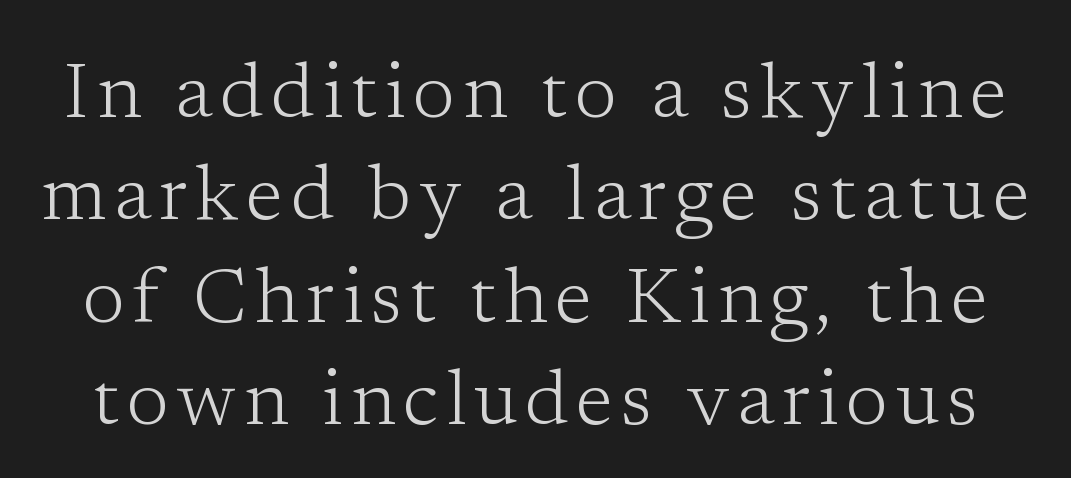
The image shows 77 px light serif type, upright; set normal line spacing (1.33x), not underlined; low stroke contrast and a medium x-height.
